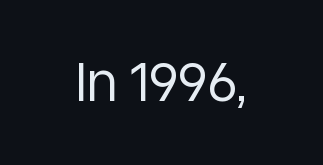
Q: Is the text bold? A: No.
Q: Is the text italic (slanted)? A: No, it is upright.
Q: Is the typeface a serif or a sans-serif typeface? A: Sans-serif.
Q: Is the text underlined? A: No.
Q: Is the spacing between letters normal or unusually wide? A: Normal.
Q: Width (condensed, normal, or wide)? A: Normal.
Q: Stroke contrast? A: Low.
Q: x-height? A: Large.
Q: Monospaced? A: No.
